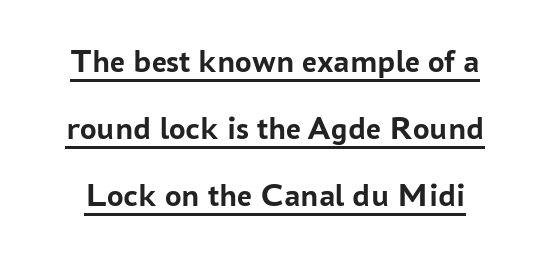
Vertical strokes here are truly vertical. Think of a printed novel: that variable character pitch is what you see here. Underline: present. Check where the strokes stop: nothing finishes them off — pure sans. Every letter is thick-stroked: bold, no question.
